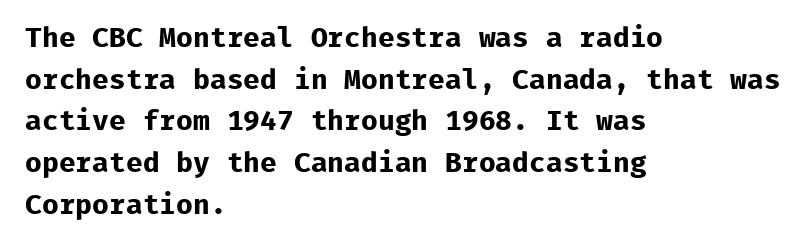
Quick note: not italic, upright. Any mark beneath the type? The region is blank. Serif or sans? Sans — the stroke terminals are bare. Short note: letters normally spaced. The passage is arranged the way most books set body copy — flush left.
